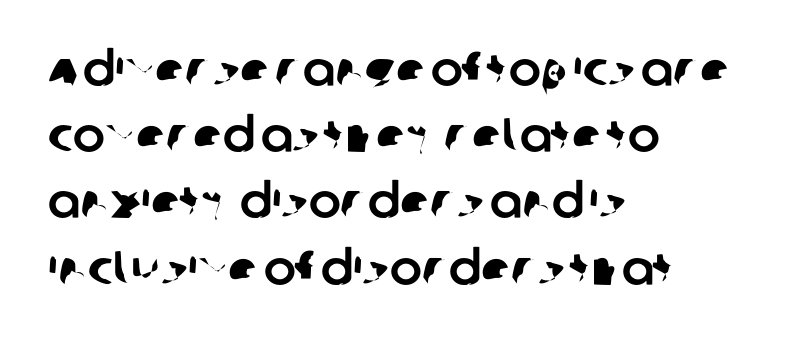
A typesetter would call this leading conventional body-copy spacing. Where is the straight margin? On the left. Quick note: underline off. A sans-serif font was chosen for this passage. The rendering keeps characters at their native spacing.
